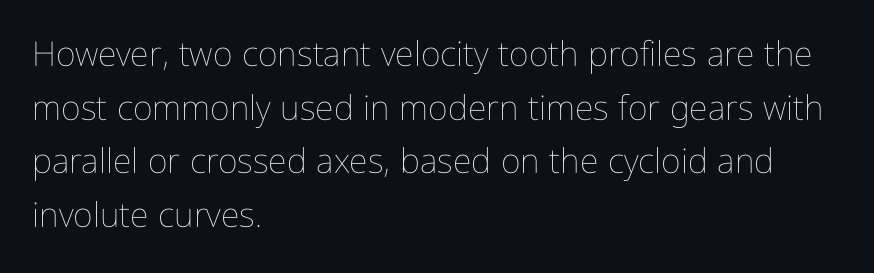
Descenders hang freely into open space. The passage shown stacks its lines at a standard gap. Does extra space separate the letters? No, they use regular spacing. Italic: no, the glyphs are upright roman. The face used here is proportionally spaced, like ordinary book or web type.
